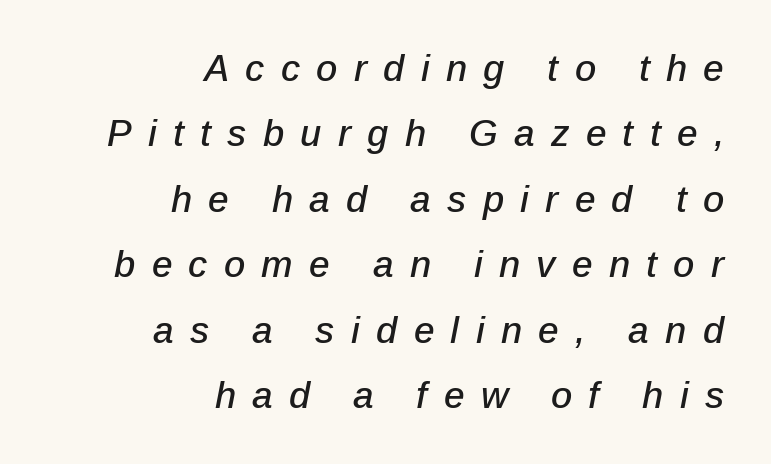
The image shows 37 px text type, italic (leaning right); set right-aligned, line spacing 1.77x, unusually wide letter spacing (+0.44 em), not underlined; low stroke contrast and a medium x-height.
